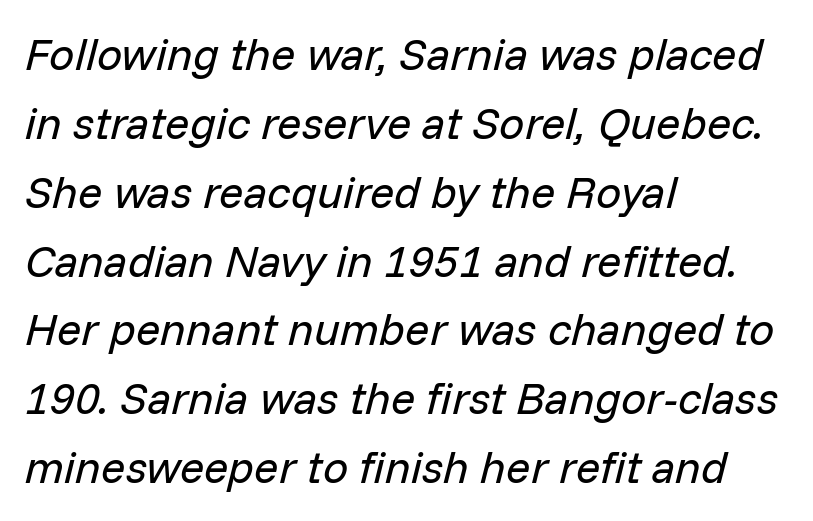
Q: Is the text bold? A: No.
Q: Is the text italic (slanted)? A: Yes, it leans right by about 14 degrees.
Q: Is the text underlined? A: No.
Q: How is the paragraph aligned? A: Left-aligned.
Q: Is the spacing between letters normal or unusually wide? A: Normal.
Q: Is the spacing between lines tight, normal or loose? A: Normal.
Q: Width (condensed, normal, or wide)? A: Normal.
Q: Stroke contrast? A: Low.
Q: x-height? A: Medium.
Q: Monospaced? A: No.
